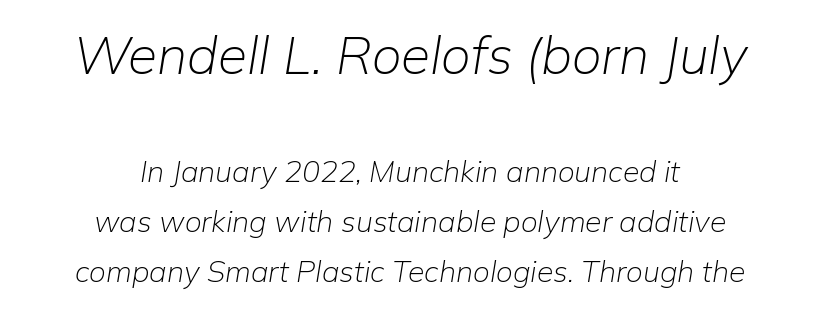
Q: Is the text bold? A: No.
Q: Is the text italic (slanted)? A: Yes, it leans right by about 9 degrees.
Q: Is the text underlined? A: No.
Q: How is the paragraph aligned? A: Centered.
Q: Is the spacing between letters normal or unusually wide? A: Normal.
Q: Is the spacing between lines tight, normal or loose? A: Normal.
Q: Which block of text is set in a larger size, the first (top) or the second (bottom)? A: The first (top) one.
Q: Width (condensed, normal, or wide)? A: Normal.
Q: Stroke contrast? A: Low.
Q: x-height? A: Medium.
Q: Monospaced? A: No.
